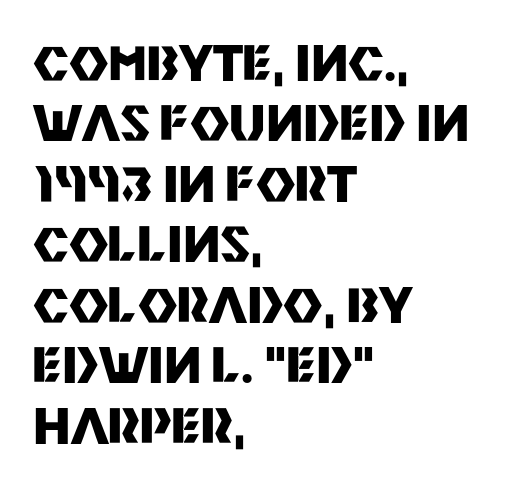
The setting favours the left margin, as ordinary paragraphs usually do. The passage shown is typed in a proportional face where columns would drift. Examine the stroke ends and you'll find no serifs. How heavy is the stroke? Heavy — this is a bold. The line-height multiplier appears to be the usual default. Has an underline been added? It has not.
